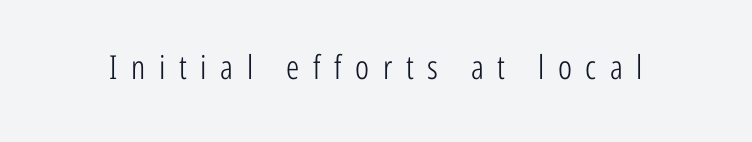
How are the letters spaced? Widely, with obvious added tracking. This is the regular roman posture of the typeface. Looks like regular typesetting: each glyph gets only the width it needs. Clear beneath every line of the passage.
